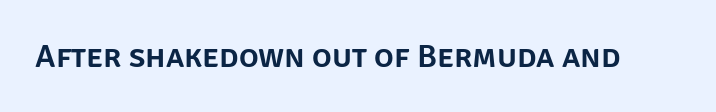
Examine the stroke ends and you'll find no serifs. Spacing verdict: proportional, widths tailored to each character. Do the letters lean? They stand straight. Nothing unusual about the tracking: characters are spaced as the font intends. Type without underlining.
